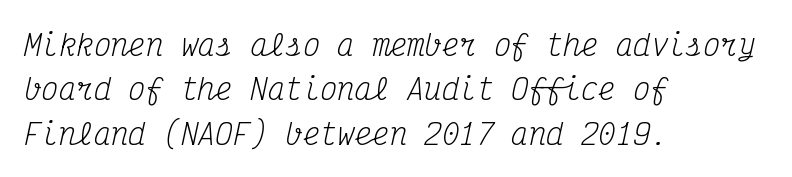
The image shows 29 px regular-weight, condensed serif type, italic (leaning right), monospaced; set left-aligned, normal line spacing (1.53x), normal letter spacing, not underlined; medium stroke contrast and a medium x-height.
